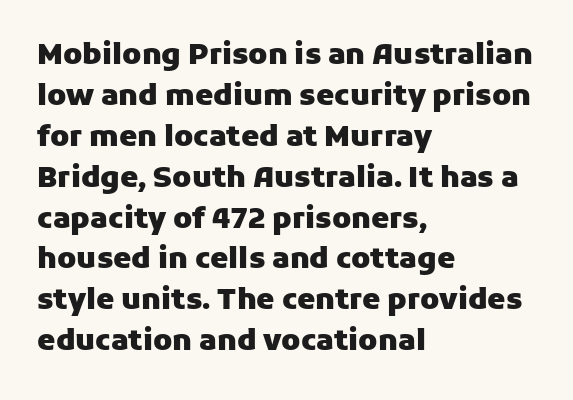
The image shows 29 px heavy sans-serif type, upright; set left-aligned, normal line spacing (1.41x), normal letter spacing, not underlined; low stroke contrast and a medium x-height.
